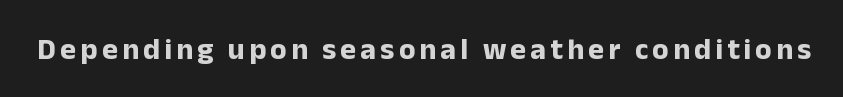
{"serif": "no", "italic": "no", "bold": "yes", "weight": "bold", "width": "normal", "stroke_contrast": "low", "x_height": "medium", "monospaced": "no", "underline": "no", "glyph_px": 30}
